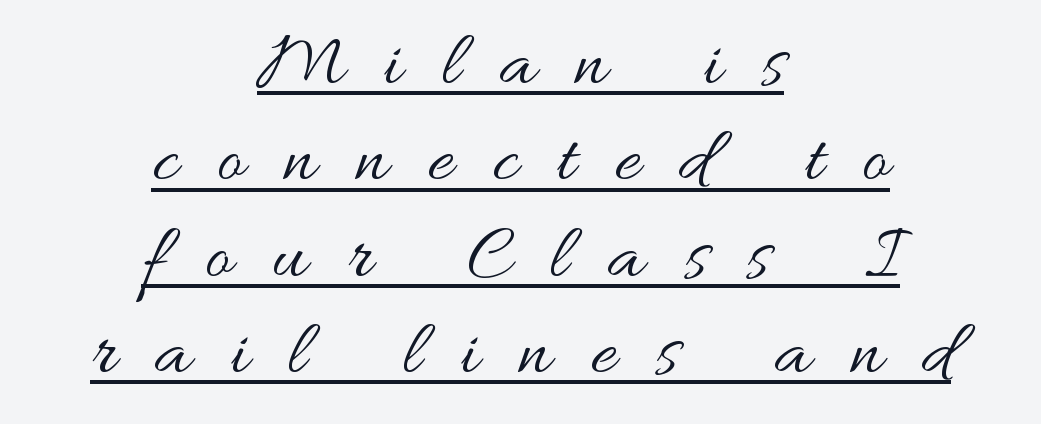
The image shows 79 px regular-weight, wide type; set centered, line spacing 1.22x, unusually wide letter spacing (+0.5 em), underlined; medium stroke contrast and a small x-height.
